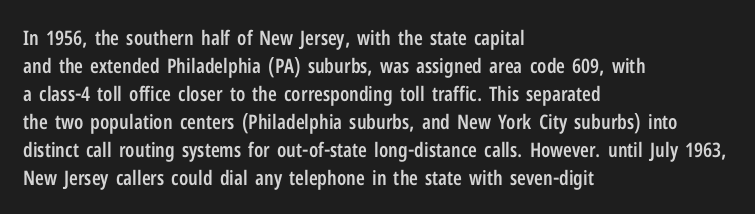
Designer's note — italics off, roman on. How are the letters spaced? Ordinarily, with no added tracking. Heft: intermediate — a semibold. Horizontal bands of white between lines are of average thickness. The typesetter chose a ragged-right arrangement here. Beneath every word, the page is bare.
